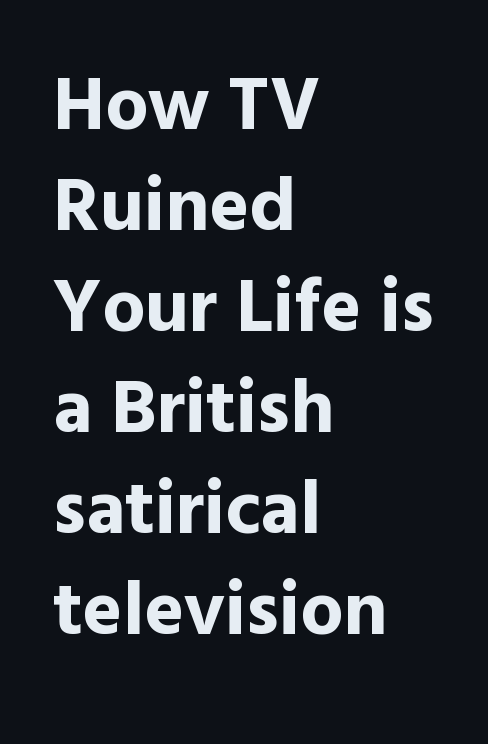
Rows of type keep a routine distance in the vertical direction. The rendering uses natural spacing where letterforms have individual widths. Underlining? Definitely not there. A sans-serif font was chosen for this passage.
